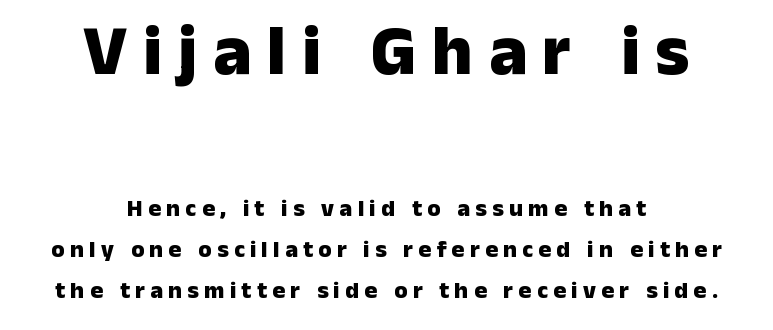
Q: Is the text bold? A: Yes.
Q: Is the text italic (slanted)? A: No, it is upright.
Q: Is the typeface a serif or a sans-serif typeface? A: Sans-serif.
Q: Is the text underlined? A: No.
Q: How is the paragraph aligned? A: Centered.
Q: Is the spacing between letters normal or unusually wide? A: Unusually wide.
Q: Which block of text is set in a larger size, the first (top) or the second (bottom)? A: The first (top) one.
Q: Width (condensed, normal, or wide)? A: Normal.
Q: Stroke contrast? A: Low.
Q: x-height? A: Medium.
Q: Monospaced? A: No.
